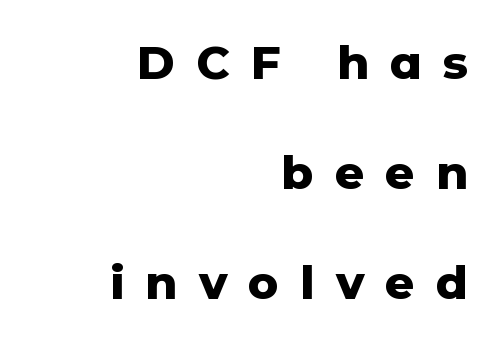
Q: Is the text bold? A: Yes.
Q: Is the text italic (slanted)? A: No, it is upright.
Q: Is the typeface a serif or a sans-serif typeface? A: Sans-serif.
Q: Is the text underlined? A: No.
Q: How is the paragraph aligned? A: Right-aligned.
Q: Is the spacing between letters normal or unusually wide? A: Unusually wide.
Q: Is the spacing between lines tight, normal or loose? A: Loose.
Q: Width (condensed, normal, or wide)? A: Normal.
Q: Stroke contrast? A: Low.
Q: x-height? A: Medium.
Q: Monospaced? A: No.
